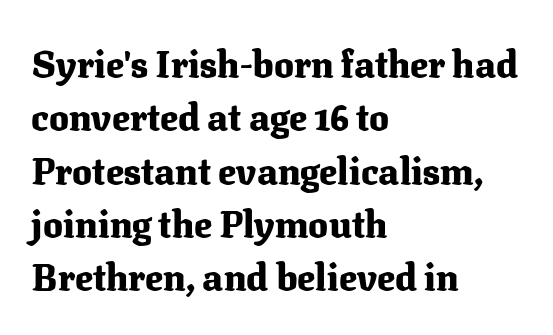
The image shows 37 px heavy serif type, upright; set left-aligned, normal line spacing (1.44x), normal letter spacing, not underlined; medium stroke contrast and a medium x-height.
